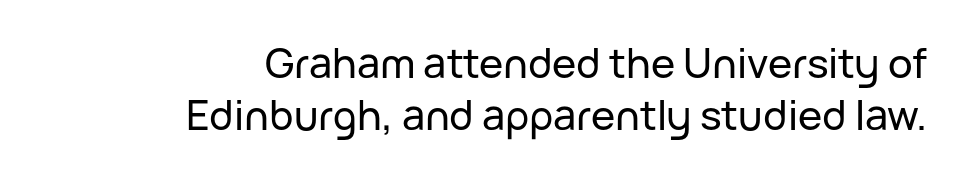
Q: Is the text italic (slanted)? A: No, it is upright.
Q: Is the typeface a serif or a sans-serif typeface? A: Sans-serif.
Q: Is the text underlined? A: No.
Q: How is the paragraph aligned? A: Right-aligned.
Q: Is the spacing between letters normal or unusually wide? A: Normal.
Q: Is the spacing between lines tight, normal or loose? A: Normal.
Q: Width (condensed, normal, or wide)? A: Normal.
Q: Stroke contrast? A: Low.
Q: x-height? A: Medium.
Q: Monospaced? A: No.
